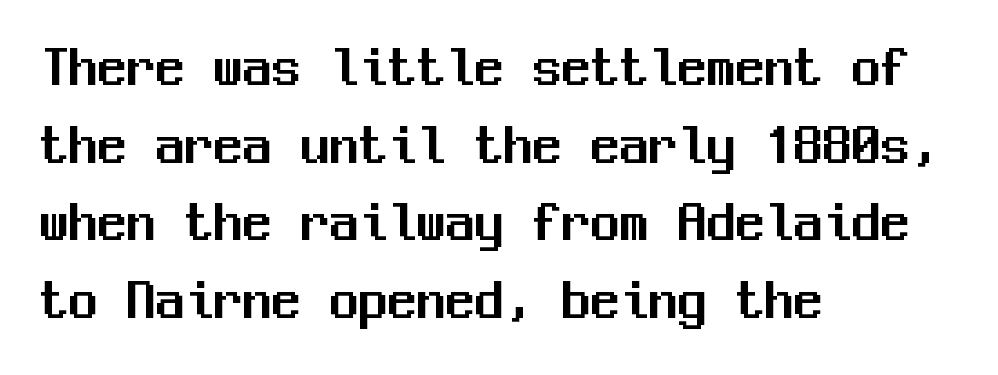
{"serif": "no", "italic": "no", "width": "normal", "stroke_contrast": "medium", "x_height": "medium", "monospaced": "yes", "underline": "no", "align": "left", "line_spacing": "normal", "line_spacing_ratio": 1.34, "letter_spacing": "normal", "letter_spacing_em": 0.0, "glyph_px": 58}
